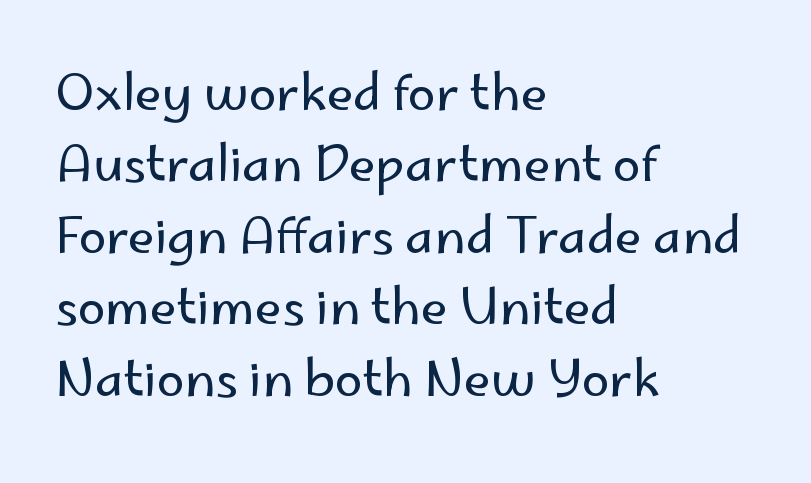
Q: Is the text bold? A: No.
Q: Is the text italic (slanted)? A: No, it is upright.
Q: Is the typeface a serif or a sans-serif typeface? A: Sans-serif.
Q: Is the text underlined? A: No.
Q: How is the paragraph aligned? A: Left-aligned.
Q: Is the spacing between letters normal or unusually wide? A: Normal.
Q: Is the spacing between lines tight, normal or loose? A: Normal.
Q: Width (condensed, normal, or wide)? A: Normal.
Q: Stroke contrast? A: Low.
Q: x-height? A: Small.
Q: Monospaced? A: No.
